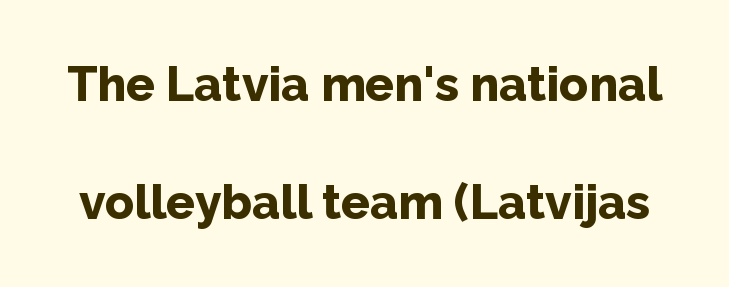
Q: Is the text bold? A: Yes.
Q: Is the text italic (slanted)? A: No, it is upright.
Q: Is the typeface a serif or a sans-serif typeface? A: Sans-serif.
Q: Is the text underlined? A: No.
Q: Is the spacing between letters normal or unusually wide? A: Normal.
Q: Is the spacing between lines tight, normal or loose? A: Loose.
Q: Width (condensed, normal, or wide)? A: Normal.
Q: Stroke contrast? A: Low.
Q: x-height? A: Medium.
Q: Monospaced? A: No.
